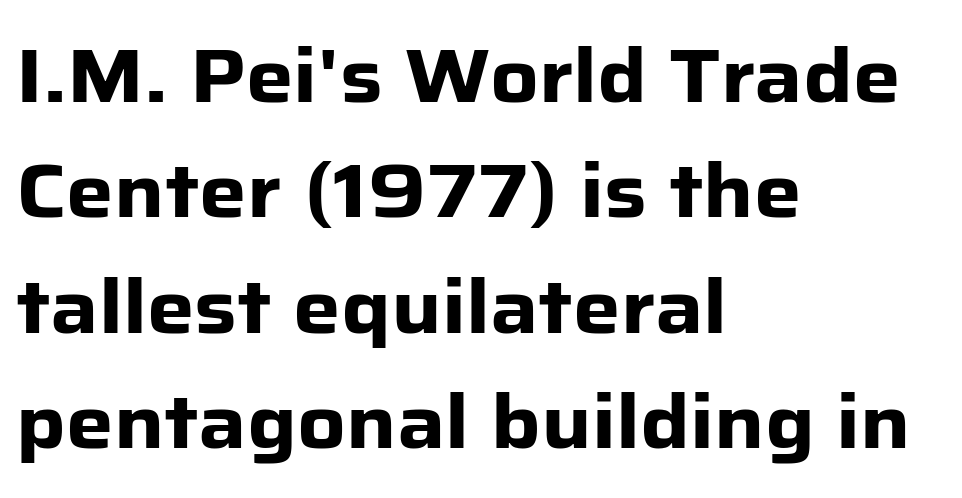
Has an underline been added? It has not. The face used here is proportionally spaced, like ordinary book or web type. You can tell it's not italic because the verticals are truly vertical. Interline gaps are of average width in this sample. Font category for this specimen: sans-serif.
